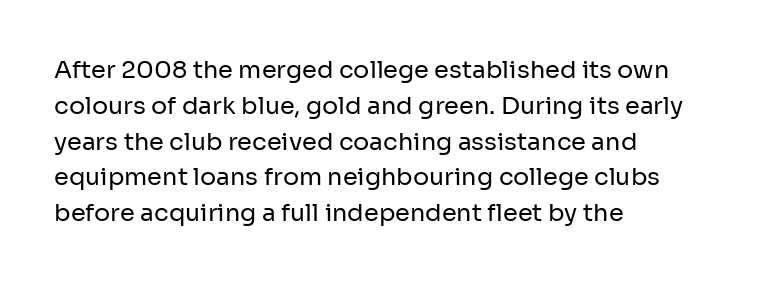
{"italic": "no", "bold": "no", "underline": "no", "align": "left", "line_spacing": "normal", "line_spacing_ratio": 1.49, "letter_spacing": "normal", "letter_spacing_em": 0.0, "glyph_px": 24}
